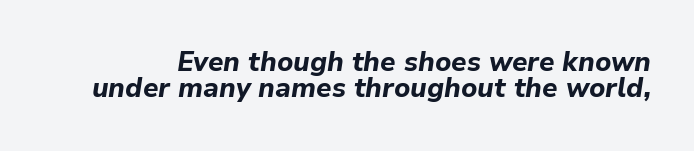
The image shows 27 px bold type, italic (leaning right); set tight line spacing (0.97x), normal letter spacing, not underlined.
